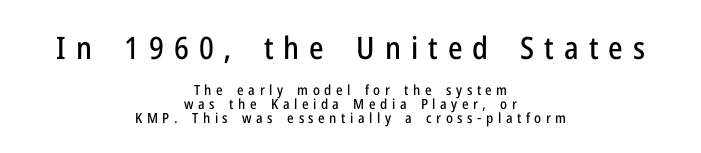
The image shows 31 px condensed sans-serif type, upright; set centered, tight line spacing (0.98x), unusually wide letter spacing (+0.32 em), not underlined; the first (top) block is 2.21x larger; low stroke contrast and a medium x-height.
